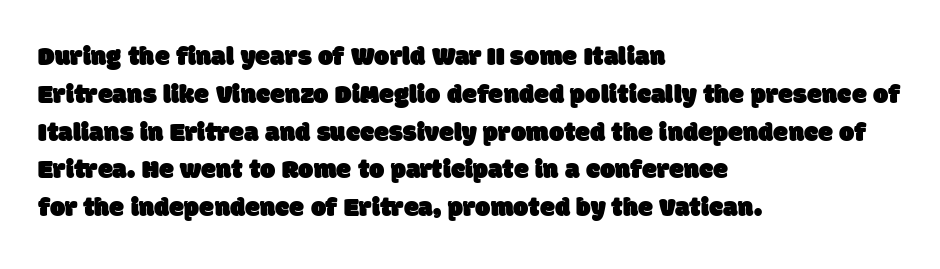
{"underline": "no", "align": "left", "line_spacing": "normal", "line_spacing_ratio": 1.4, "letter_spacing": "normal", "letter_spacing_em": 0.0, "glyph_px": 27}
